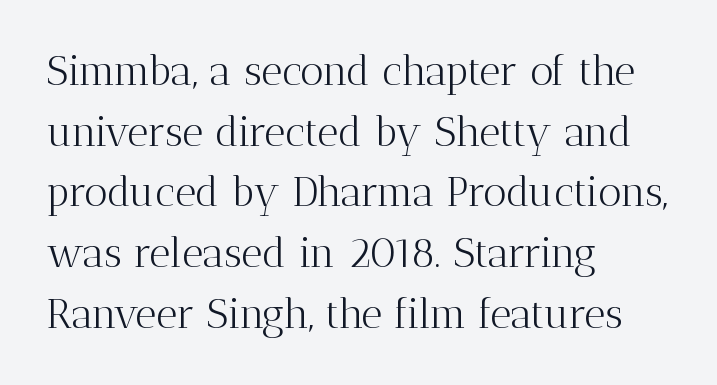
{"serif": "yes", "italic": "no", "bold": "no", "weight": "light", "width": "normal", "stroke_contrast": "medium", "x_height": "medium", "monospaced": "no", "underline": "no", "align": "left", "line_spacing": "normal", "line_spacing_ratio": 1.48, "letter_spacing": "normal", "letter_spacing_em": 0.0, "glyph_px": 41}
